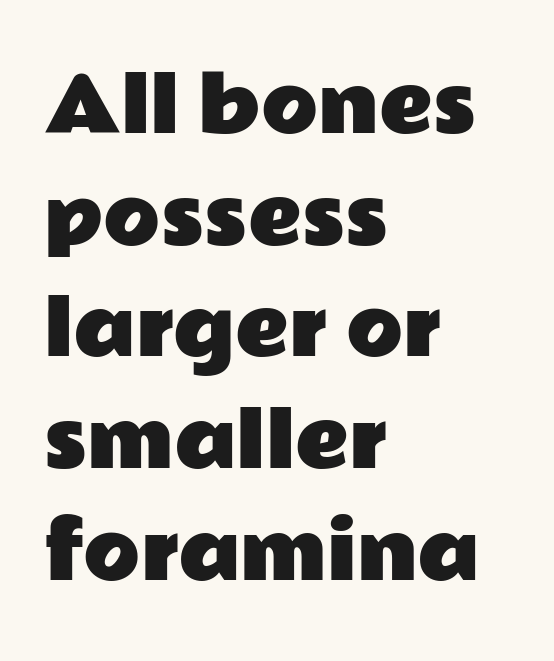
{"serif": "no", "italic": "no", "width": "wide", "stroke_contrast": "low", "x_height": "medium", "monospaced": "no", "underline": "no", "align": "left", "line_spacing": "normal", "line_spacing_ratio": 1.51, "letter_spacing": "normal", "letter_spacing_em": 0.0, "glyph_px": 74}
